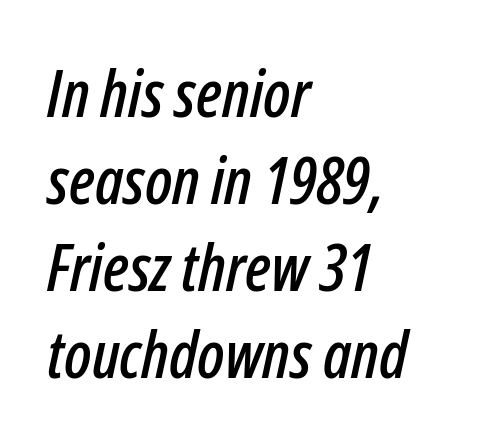
The image shows 65 px condensed type, italic (leaning right); set left-aligned, normal line spacing (1.34x), normal letter spacing, not underlined; low stroke contrast and a medium x-height.
